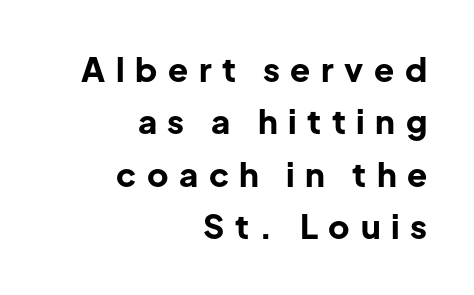
{"serif": "no", "italic": "no", "bold": "yes", "weight": "bold", "width": "normal", "stroke_contrast": "low", "x_height": "medium", "monospaced": "no", "underline": "no", "align": "right", "line_spacing": "normal", "line_spacing_ratio": 1.59, "letter_spacing": "wide", "letter_spacing_em": 0.32, "glyph_px": 33}
